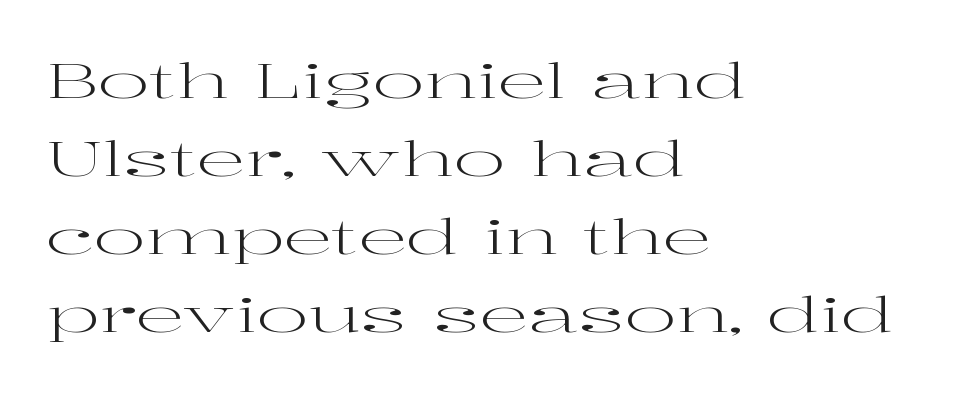
{"serif": "yes", "italic": "no", "bold": "no", "weight": "regular", "width": "wide", "stroke_contrast": "high", "x_height": "medium", "monospaced": "no", "underline": "no", "align": "left", "line_spacing": "normal", "line_spacing_ratio": 1.59, "letter_spacing": "normal", "letter_spacing_em": 0.0, "glyph_px": 49}
